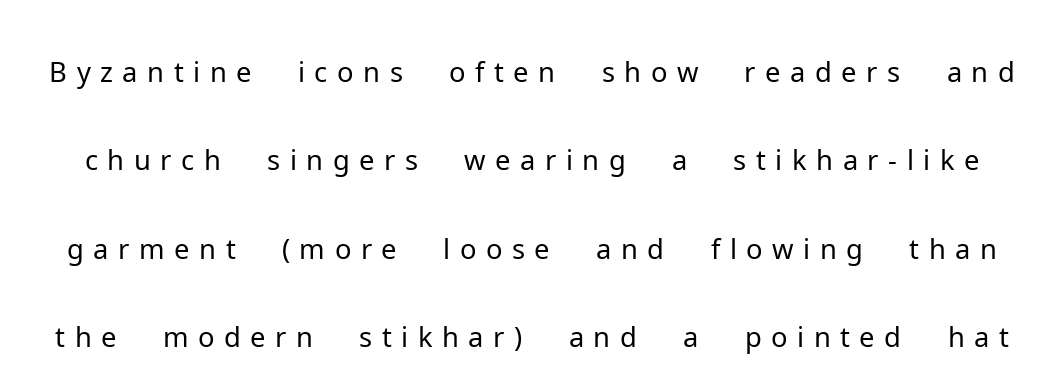
The image shows 56 px light sans-serif type, upright; set normal line spacing (1.58x), not underlined; low stroke contrast and a medium x-height.
